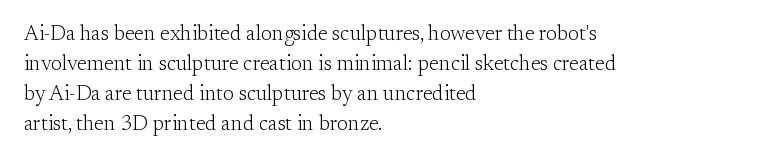
Q: Is the text bold? A: No.
Q: Is the text italic (slanted)? A: No, it is upright.
Q: Is the text underlined? A: No.
Q: How is the paragraph aligned? A: Left-aligned.
Q: Is the spacing between letters normal or unusually wide? A: Normal.
Q: Is the spacing between lines tight, normal or loose? A: Normal.
